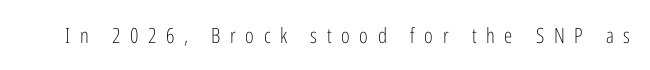
Each row of text sits above clean, open space. Upright lettering throughout. Characters follow at a spacing far wider than the type designer built in. The letters look calm and open, with moderate or lighter stems.
